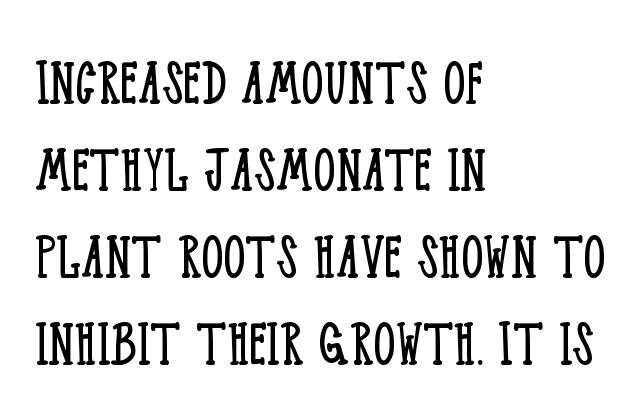
Q: Is the text bold? A: No.
Q: Is the text italic (slanted)? A: No, it is upright.
Q: Is the typeface a serif or a sans-serif typeface? A: Serif.
Q: Is the text underlined? A: No.
Q: How is the paragraph aligned? A: Left-aligned.
Q: Is the spacing between letters normal or unusually wide? A: Normal.
Q: Is the spacing between lines tight, normal or loose? A: Normal.
Q: Width (condensed, normal, or wide)? A: Condensed.
Q: Stroke contrast? A: Low.
Q: x-height? A: Large.
Q: Monospaced? A: No.
